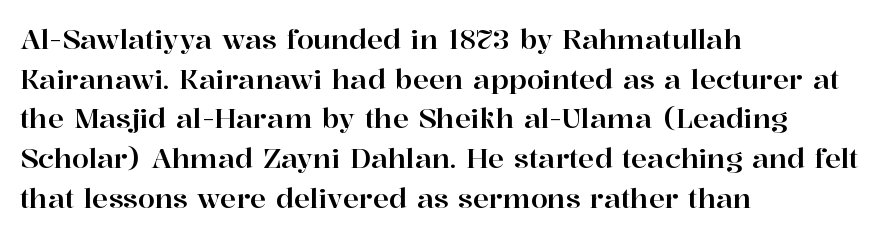
{"italic": "no", "underline": "no", "align": "left", "line_spacing": "normal", "line_spacing_ratio": 1.47, "letter_spacing": "normal", "letter_spacing_em": 0.0, "glyph_px": 27}
